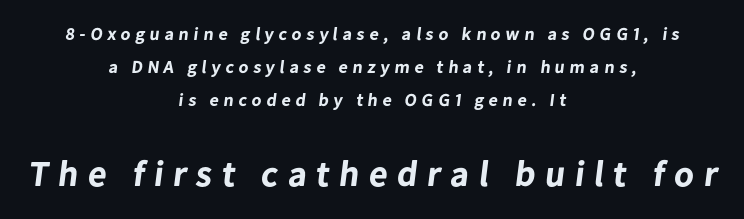
Line starts and ends both wander, symmetrically. Classification — sans serif. Character widths vary here, with narrow letters taking less room than wide ones. The lower block of text is set noticeably larger than the block above it.
